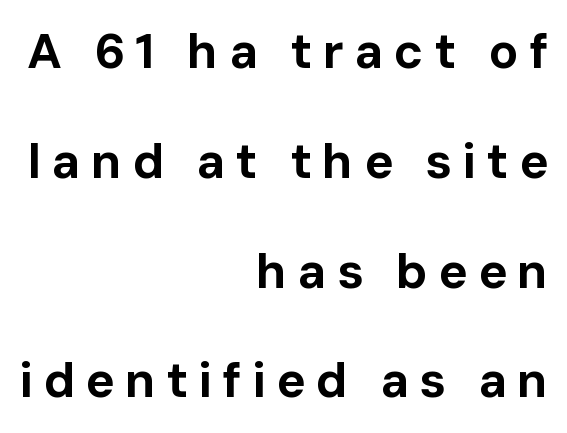
Emphasis by weight is at full strength: bold. The face used here is rendered with a markedly widened letterfit. Upright lettering throughout. A typesetter would call this proportional, since set widths differ per character. Horizontal bands of white between lines are thick stripes.
